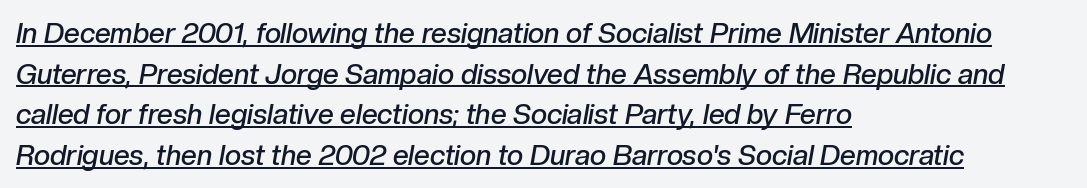
Q: Is the text bold? A: Semi-bold.
Q: Is the text italic (slanted)? A: Yes, it leans right by about 10 degrees.
Q: Is the text underlined? A: Yes.
Q: How is the paragraph aligned? A: Left-aligned.
Q: Is the spacing between letters normal or unusually wide? A: Normal.
Q: Is the spacing between lines tight, normal or loose? A: Normal.
Q: Width (condensed, normal, or wide)? A: Normal.
Q: Stroke contrast? A: Low.
Q: x-height? A: Medium.
Q: Monospaced? A: No.
